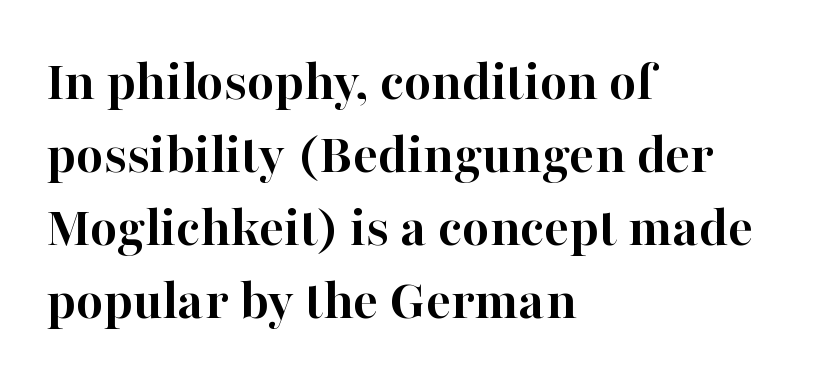
{"serif": "yes", "italic": "no", "bold": "yes", "weight": "semibold", "width": "normal", "stroke_contrast": "high", "x_height": "medium", "monospaced": "no", "underline": "no", "align": "left", "line_spacing_ratio": 1.24, "letter_spacing": "normal", "letter_spacing_em": 0.0, "glyph_px": 59}
